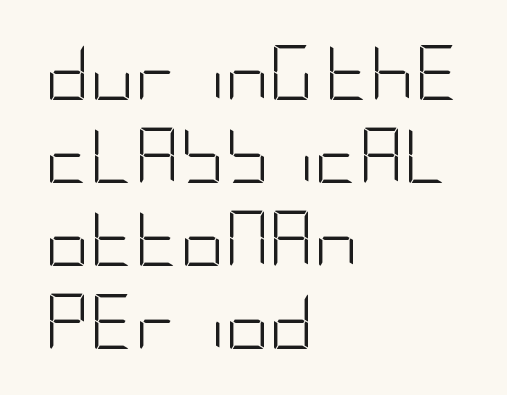
The image shows 55 px light, condensed sans-serif type, upright; set left-aligned, normal line spacing (1.51x), normal letter spacing, not underlined; low stroke contrast and a large x-height.
